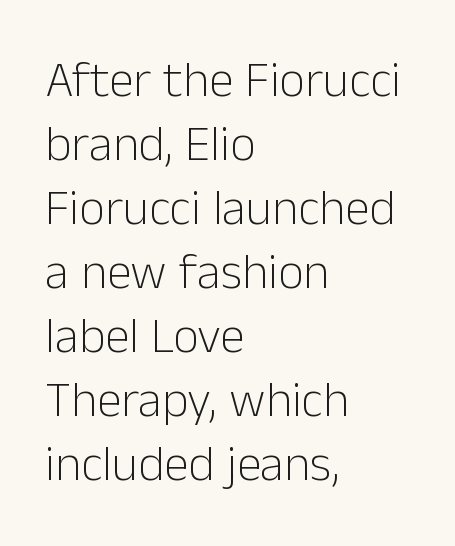
{"serif": "no", "italic": "no", "bold": "no", "weight": "light", "width": "normal", "stroke_contrast": "low", "x_height": "medium", "monospaced": "no", "underline": "no", "align": "left", "line_spacing": "normal", "line_spacing_ratio": 1.28, "letter_spacing": "normal", "letter_spacing_em": 0.0, "glyph_px": 50}
